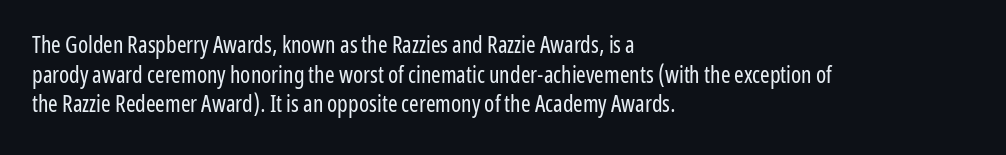
The image shows 23 px text type, upright; set left-aligned, normal line spacing (1.29x), normal letter spacing, not underlined.
